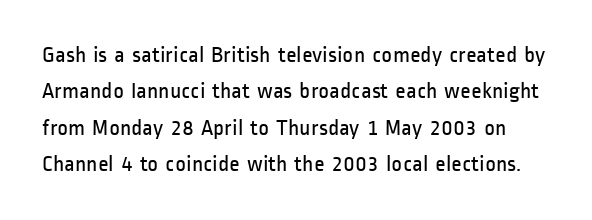
{"italic": "no", "bold": "no", "underline": "no", "line_spacing": "normal", "line_spacing_ratio": 1.58, "letter_spacing": "normal", "letter_spacing_em": 0.0, "glyph_px": 23}
